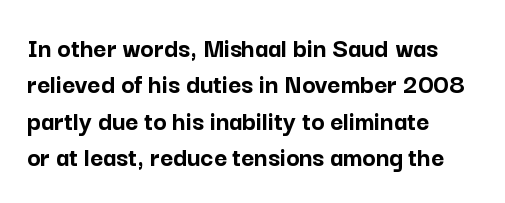
Q: Is the text bold? A: Yes.
Q: Is the text italic (slanted)? A: No, it is upright.
Q: Is the typeface a serif or a sans-serif typeface? A: Sans-serif.
Q: Is the text underlined? A: No.
Q: How is the paragraph aligned? A: Left-aligned.
Q: Is the spacing between letters normal or unusually wide? A: Normal.
Q: Is the spacing between lines tight, normal or loose? A: Normal.
Q: Width (condensed, normal, or wide)? A: Normal.
Q: Stroke contrast? A: Low.
Q: x-height? A: Medium.
Q: Monospaced? A: No.
